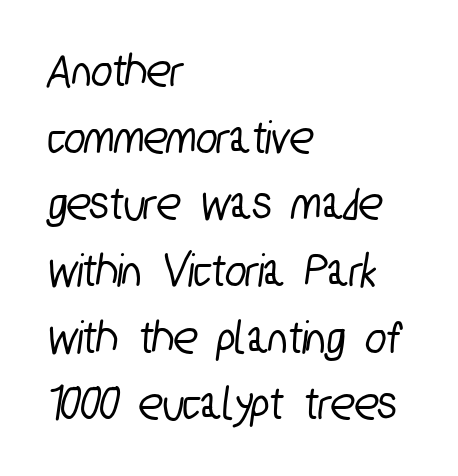
The specimen omits any rule beneath the text block's lines. Compared with a centered layout, this one pins lines to the left instead. Inter-character spacing is left at the font's built-in metrics. Proportional: the letters do not fall into vertical columns. Regular leading. Each letter's strokes conclude bluntly, with no projecting serifs.
